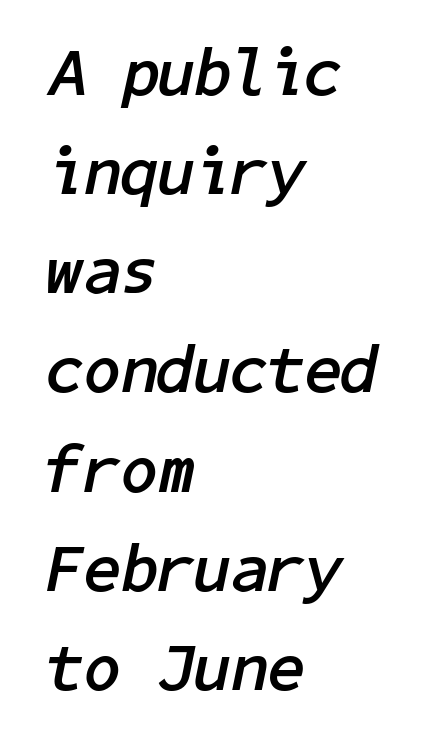
Default kerning and tracking; the words read as compact shapes. In CSS terms this would be text-align: left. Unmarked baselines from the first word to the last. Caption: bold face, heavy strokes.
